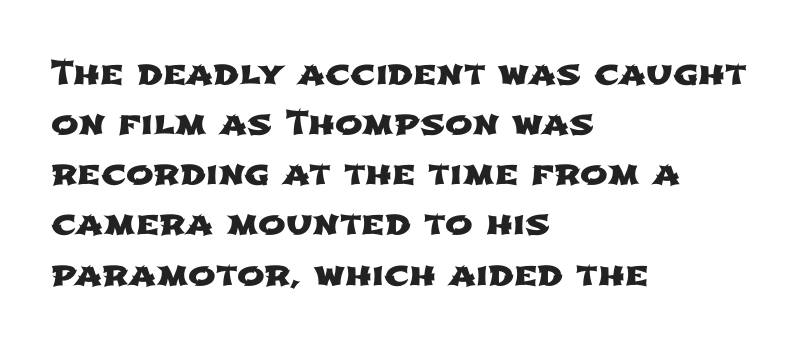
{"serif": "no", "width": "wide", "stroke_contrast": "low", "x_height": "medium", "monospaced": "no", "underline": "no", "align": "left", "line_spacing": "normal", "line_spacing_ratio": 1.52, "letter_spacing": "normal", "letter_spacing_em": 0.0, "glyph_px": 33}
